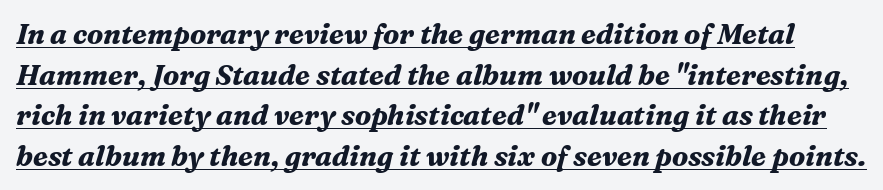
It's the slanting kind of type. This is serif lettering, the kind often seen in printed books. Horizontal bands of white between lines are of average thickness. Note the varied advance widths — an 'i' is clearly narrower than an 'm'. There is no visible air inserted between adjacent glyphs. The lettering is marked with a stroke running underneath it.
